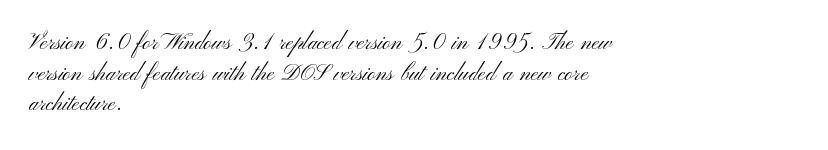
Here the glyphs are tracked normally, forming tight word shapes. This sample keeps an unexceptional amount of space between lines. Each stroke keeps to a modest, everyday thickness or less. This rendering uses left alignment, leaving the right contour irregular. Descenders are the only things crossing below the line.
